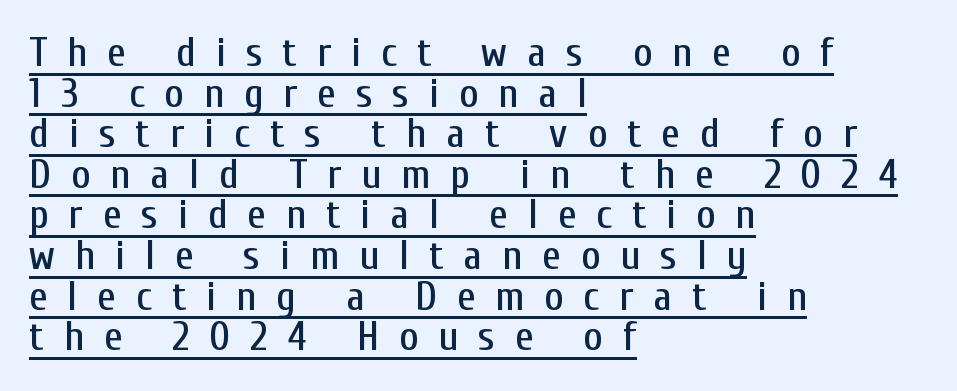
Q: Is the text italic (slanted)? A: No, it is upright.
Q: Is the typeface a serif or a sans-serif typeface? A: Sans-serif.
Q: Is the text underlined? A: Yes.
Q: How is the paragraph aligned? A: Left-aligned.
Q: Is the spacing between letters normal or unusually wide? A: Unusually wide.
Q: Is the spacing between lines tight, normal or loose? A: Tight.
Q: Width (condensed, normal, or wide)? A: Condensed.
Q: Stroke contrast? A: Low.
Q: x-height? A: Medium.
Q: Monospaced? A: No.
